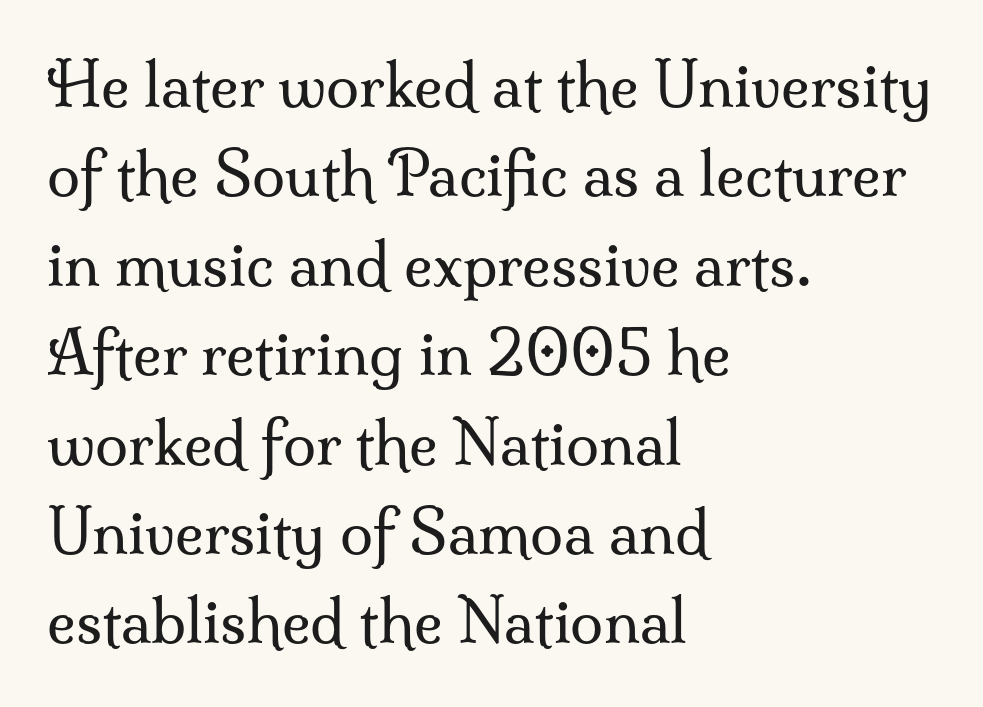
The string is rendered with underlining switched off. Stems and bowls with no extra thickness — not bold. All the whitespace from short lines collects on the right. The letters stand upright; this is a roman face.
